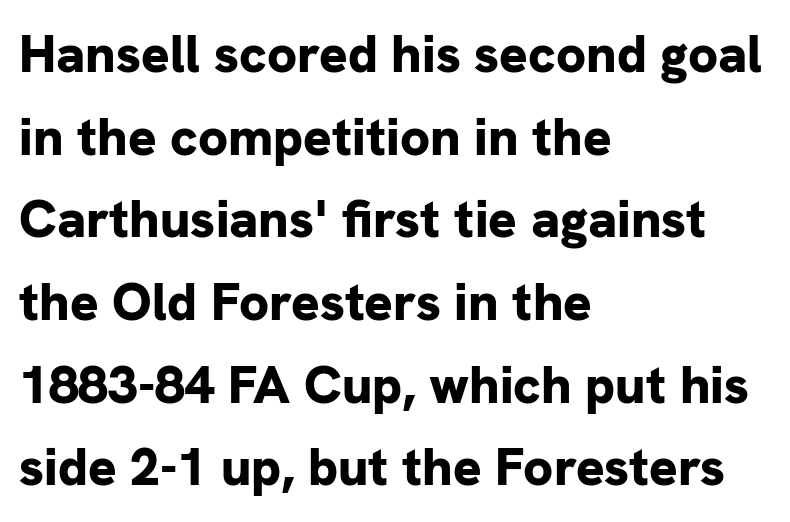
Q: Is the text bold? A: Yes.
Q: Is the text italic (slanted)? A: No, it is upright.
Q: Is the typeface a serif or a sans-serif typeface? A: Sans-serif.
Q: Is the text underlined? A: No.
Q: How is the paragraph aligned? A: Left-aligned.
Q: Is the spacing between letters normal or unusually wide? A: Normal.
Q: Is the spacing between lines tight, normal or loose? A: Normal.
Q: Width (condensed, normal, or wide)? A: Normal.
Q: Stroke contrast? A: Low.
Q: x-height? A: Medium.
Q: Monospaced? A: No.
